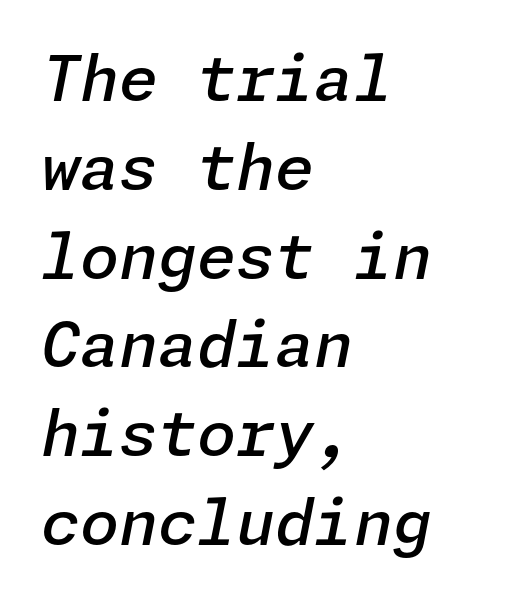
Strokes here are thickened, but only to semibold level. Underline: absent. Does the copy run flush right? No — it runs flush left. Each new line begins a customary step beneath the previous one.
